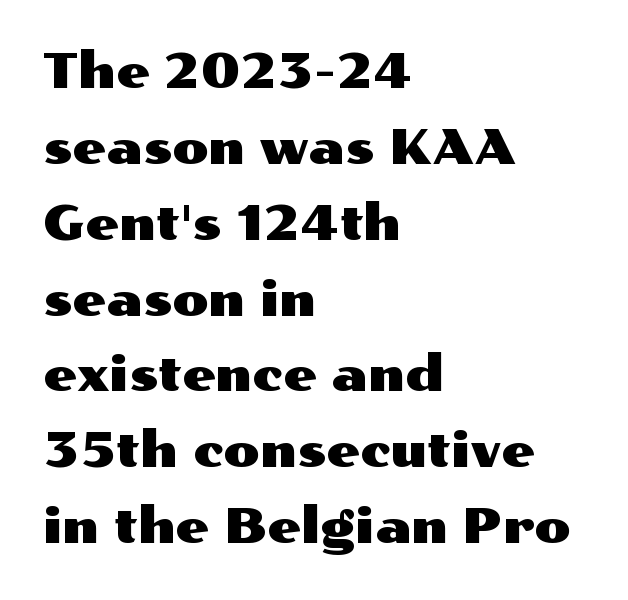
The letters sit at their default tracking, neither squeezed nor spread. The typesetter chose a ragged-right arrangement here. Typographically, this falls in the sans-serif category. This rendering features lettering with no underline. These lines sit exactly where default settings would place them.
